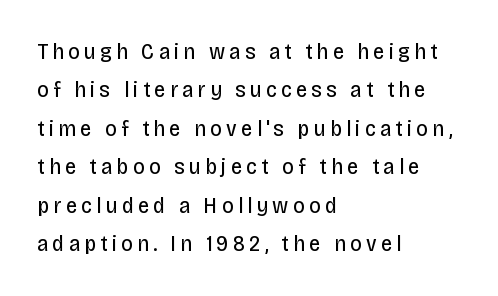
Q: Is the text bold? A: No.
Q: Is the text italic (slanted)? A: No, it is upright.
Q: Is the text underlined? A: No.
Q: How is the paragraph aligned? A: Left-aligned.
Q: Is the spacing between lines tight, normal or loose? A: Normal.
